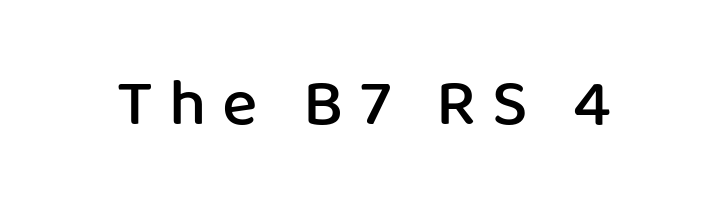
The image shows 67 px semibold sans-serif type, upright; set unusually wide letter spacing (+0.24 em), not underlined; low stroke contrast and a medium x-height.
